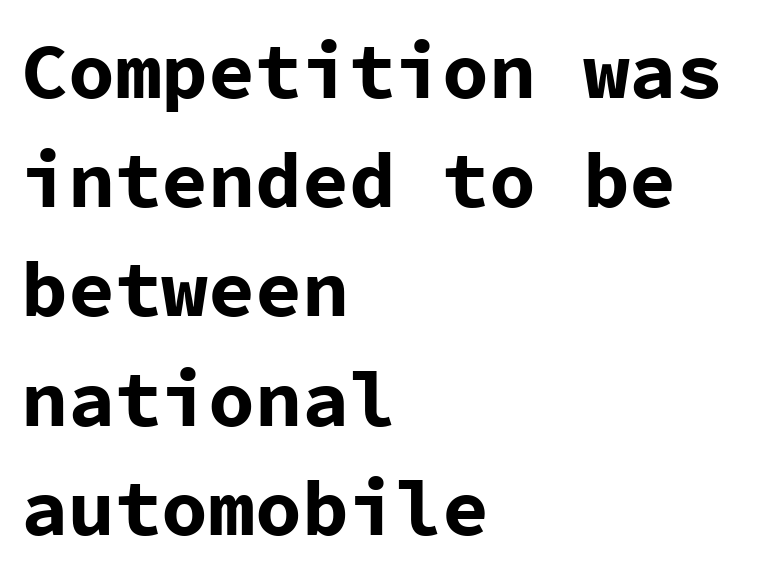
The image shows 78 px bold sans-serif type, upright, monospaced; set left-aligned, normal line spacing (1.4x), normal letter spacing, not underlined; low stroke contrast and a medium x-height.
